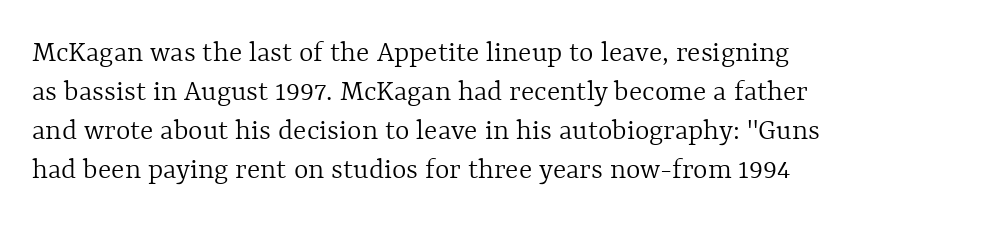
The image shows 31 px light type, upright; set left-aligned, normal line spacing (1.26x), normal letter spacing, not underlined; a medium x-height.
